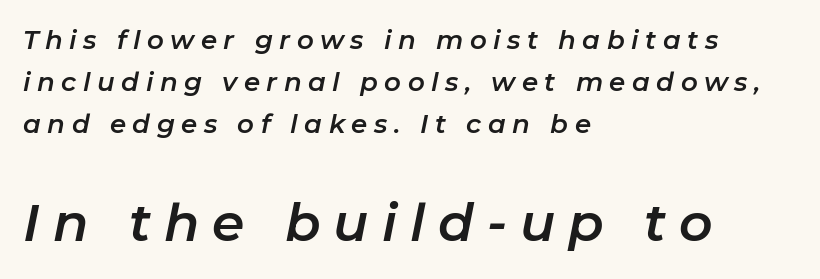
If you measured baseline to baseline, you'd find a middling distance. The passage shown has open, widely tracked lettering throughout. Spacing verdict: proportional, widths tailored to each character. These lines are set flush left with a ragged right edge.
